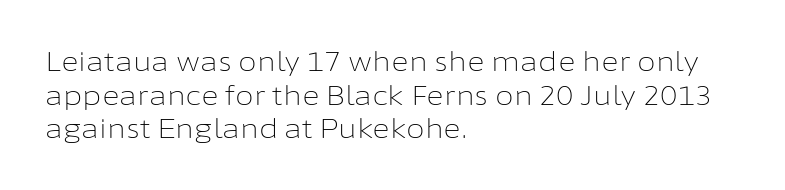
The image shows 27 px text type, upright; set left-aligned, normal line spacing (1.25x), normal letter spacing, not underlined.
